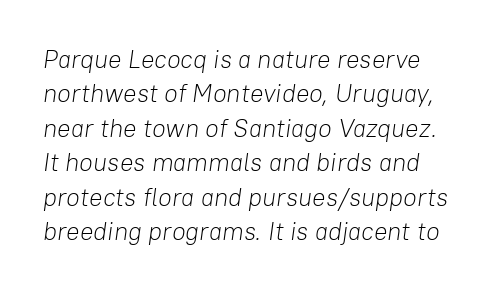
Check under the words: just untouched page. The font is comparable to plain body text, perhaps lighter. Regarding leading, the lines here are spaced in the standard way. Italic? Definitely — the glyphs are oblique. Is the letter spacing exaggerated? No — it looks like the ordinary default.
